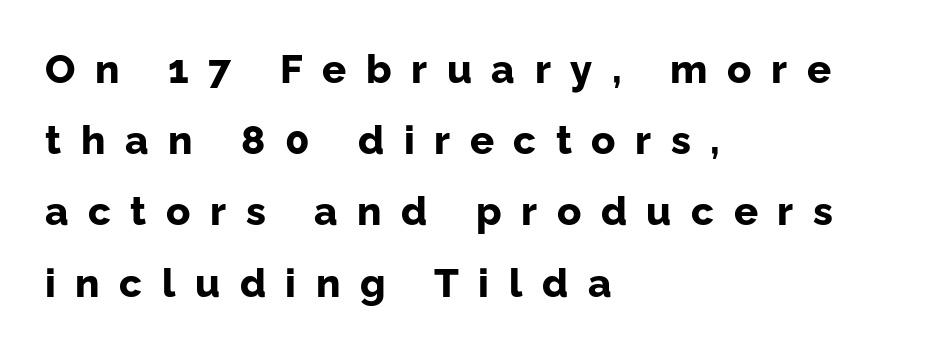
Q: Is the text bold? A: Yes.
Q: Is the text italic (slanted)? A: No, it is upright.
Q: Is the typeface a serif or a sans-serif typeface? A: Sans-serif.
Q: Is the text underlined? A: No.
Q: How is the paragraph aligned? A: Left-aligned.
Q: Is the spacing between letters normal or unusually wide? A: Unusually wide.
Q: Width (condensed, normal, or wide)? A: Normal.
Q: Stroke contrast? A: Low.
Q: x-height? A: Medium.
Q: Monospaced? A: No.
